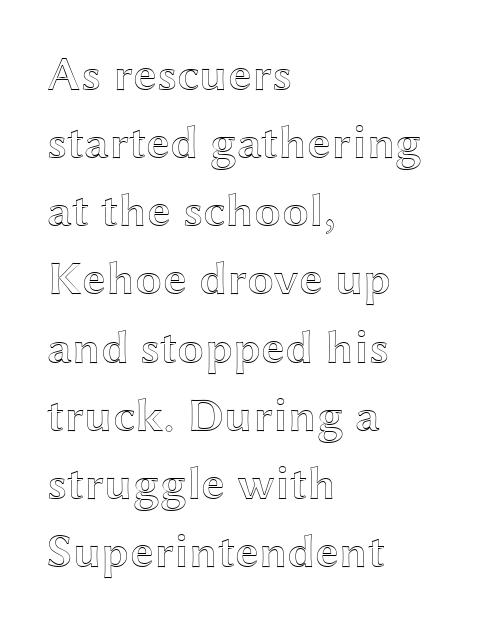
If you drew a line through each stem, it would be perfectly vertical. Where is the straight margin? On the left. Underlining? Definitely not there. The passage shown is typed in a proportional face where columns would drift. This block has exactly the height ordinary leading produces. Standard letterfit; no display-style spreading of the glyphs.
